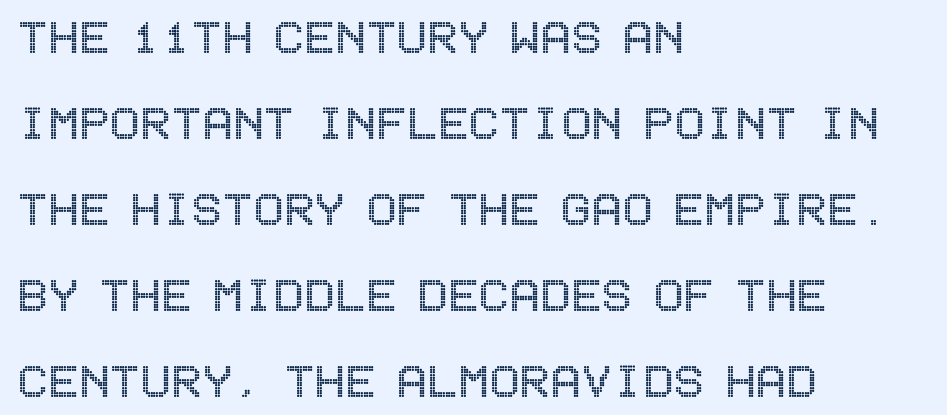
Q: Is the text italic (slanted)? A: No, it is upright.
Q: Is the text underlined? A: No.
Q: How is the paragraph aligned? A: Left-aligned.
Q: Is the spacing between letters normal or unusually wide? A: Normal.
Q: Is the spacing between lines tight, normal or loose? A: Normal.
Q: Width (condensed, normal, or wide)? A: Condensed.
Q: x-height? A: Large.
